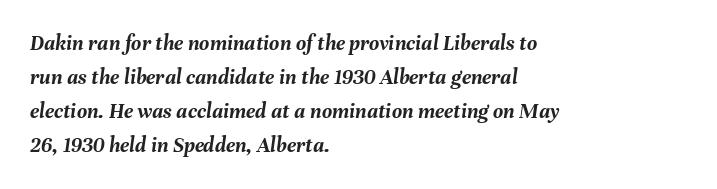
The image shows 22 px bold type, italic (leaning right); set left-aligned, normal line spacing (1.55x), normal letter spacing, not underlined.
